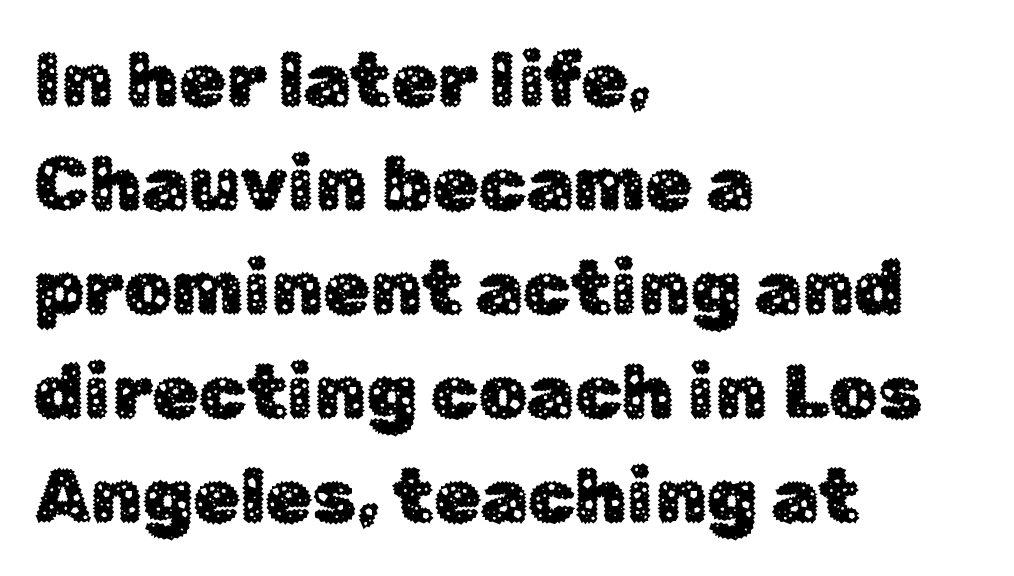
{"serif": "no", "italic": "no", "width": "normal", "stroke_contrast": "low", "x_height": "medium", "monospaced": "no", "underline": "no", "align": "left", "line_spacing": "normal", "line_spacing_ratio": 1.37, "letter_spacing": "normal", "letter_spacing_em": 0.0, "glyph_px": 76}
